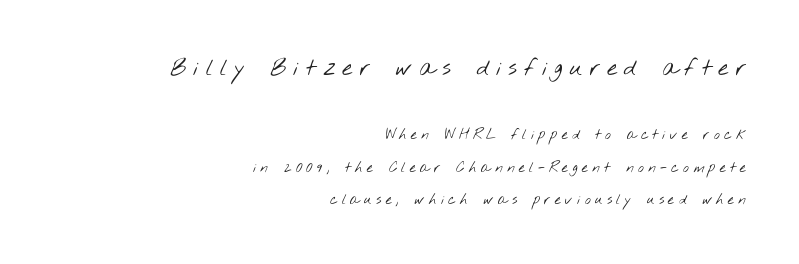
{"bold": "no", "underline": "no", "align": "right", "line_spacing": "loose", "line_spacing_ratio": 2.33, "letter_spacing": "wide", "letter_spacing_em": 0.3, "larger_block": "first", "size_ratio": 1.64, "glyph_px": 23}
